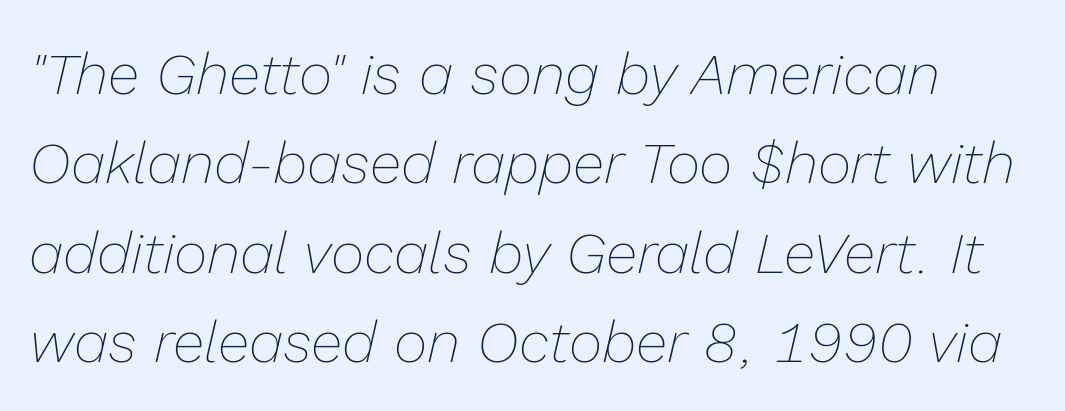
This is not heavy type; no bold has been used. It's the slanting kind of type. The passage shown has conventional tracking throughout. Leading: standard.
